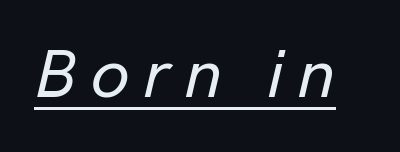
Q: Is the text italic (slanted)? A: Yes, it leans right by about 13 degrees.
Q: Is the text underlined? A: Yes.
Q: Is the spacing between letters normal or unusually wide? A: Unusually wide.
Q: Width (condensed, normal, or wide)? A: Normal.
Q: Stroke contrast? A: Low.
Q: x-height? A: Medium.
Q: Monospaced? A: No.
